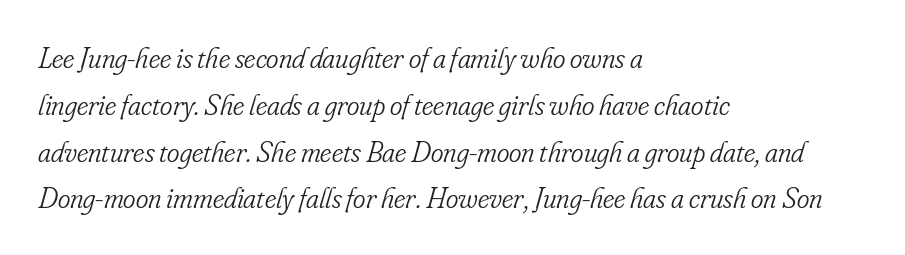
{"serif": "yes", "italic": "yes", "lean": "right", "slant_degrees": 16, "bold": "no", "weight": "light", "width": "condensed", "stroke_contrast": "low", "x_height": "small", "monospaced": "no", "underline": "no", "align": "left", "line_spacing": "normal", "line_spacing_ratio": 1.56, "letter_spacing": "normal", "letter_spacing_em": 0.0, "glyph_px": 30}
